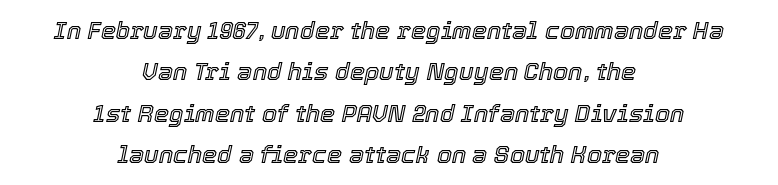
Is the letter spacing exaggerated? No — it looks like the ordinary default. Visually the block forms a symmetrical silhouette, jagged on both flanks. The space beneath each line is pristine and unruled. Would a proofreader flag this as italicized? Yes.
